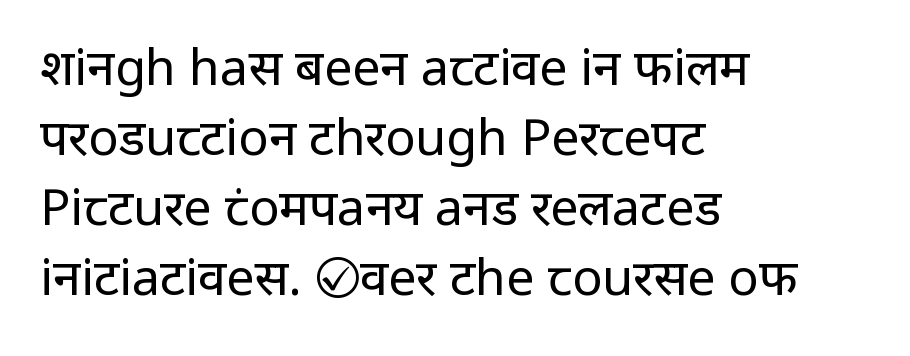
Q: Is the text bold? A: No.
Q: Is the text italic (slanted)? A: No, it is upright.
Q: Is the typeface a serif or a sans-serif typeface? A: Sans-serif.
Q: Is the text underlined? A: No.
Q: How is the paragraph aligned? A: Left-aligned.
Q: Is the spacing between letters normal or unusually wide? A: Normal.
Q: Is the spacing between lines tight, normal or loose? A: Normal.
Q: Width (condensed, normal, or wide)? A: Normal.
Q: Stroke contrast? A: Low.
Q: x-height? A: Medium.
Q: Monospaced? A: No.
